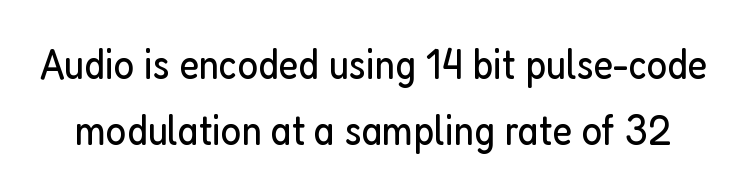
The image shows 43 px regular-weight, condensed sans-serif type, upright; set normal line spacing (1.53x), normal letter spacing, not underlined; low stroke contrast and a medium x-height.
